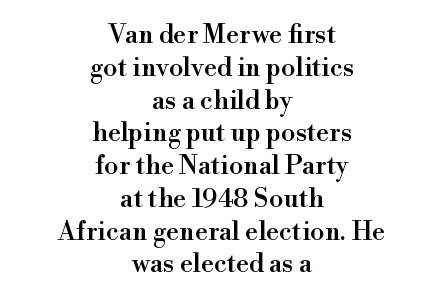
{"italic": "no", "underline": "no", "align": "center", "line_spacing": "normal", "line_spacing_ratio": 1.26, "letter_spacing": "normal", "letter_spacing_em": 0.0, "glyph_px": 26}
